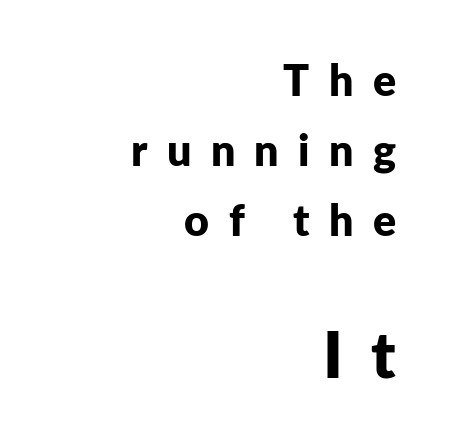
{"serif": "no", "italic": "no", "bold": "yes", "weight": "bold", "width": "normal", "stroke_contrast": "low", "x_height": "medium", "monospaced": "no", "underline": "no", "align": "right", "line_spacing": "normal", "line_spacing_ratio": 1.63, "letter_spacing": "wide", "letter_spacing_em": 0.45, "larger_block": "second", "size_ratio": 1.49, "glyph_px": 64}
